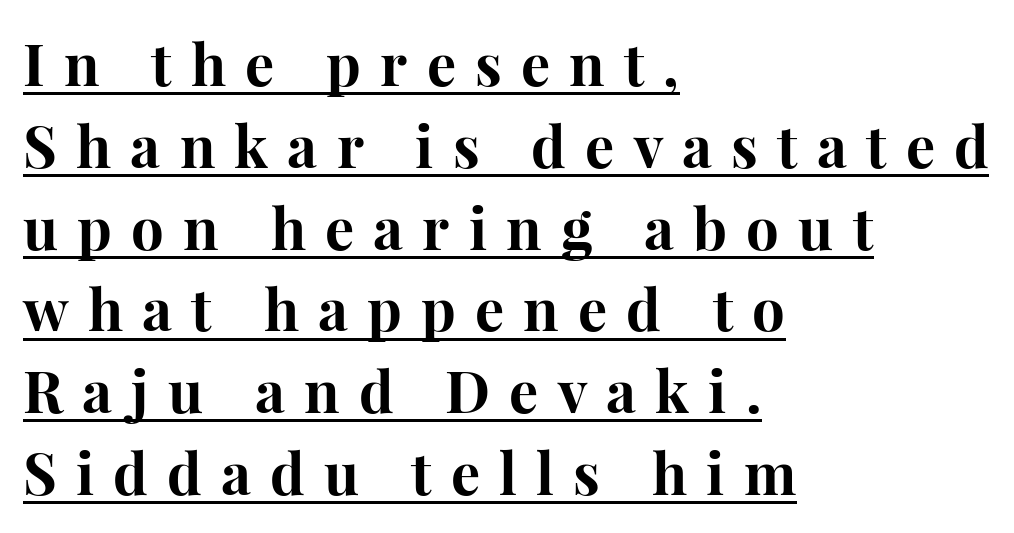
Q: Is the text bold? A: Yes.
Q: Is the text italic (slanted)? A: No, it is upright.
Q: Is the typeface a serif or a sans-serif typeface? A: Serif.
Q: Is the text underlined? A: Yes.
Q: How is the paragraph aligned? A: Left-aligned.
Q: Is the spacing between letters normal or unusually wide? A: Unusually wide.
Q: Is the spacing between lines tight, normal or loose? A: Normal.
Q: Width (condensed, normal, or wide)? A: Normal.
Q: Stroke contrast? A: High.
Q: x-height? A: Medium.
Q: Monospaced? A: No.
